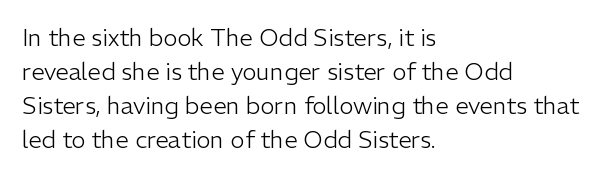
The image shows 24 px text type, upright; set left-aligned, normal line spacing (1.41x), normal letter spacing, not underlined.
